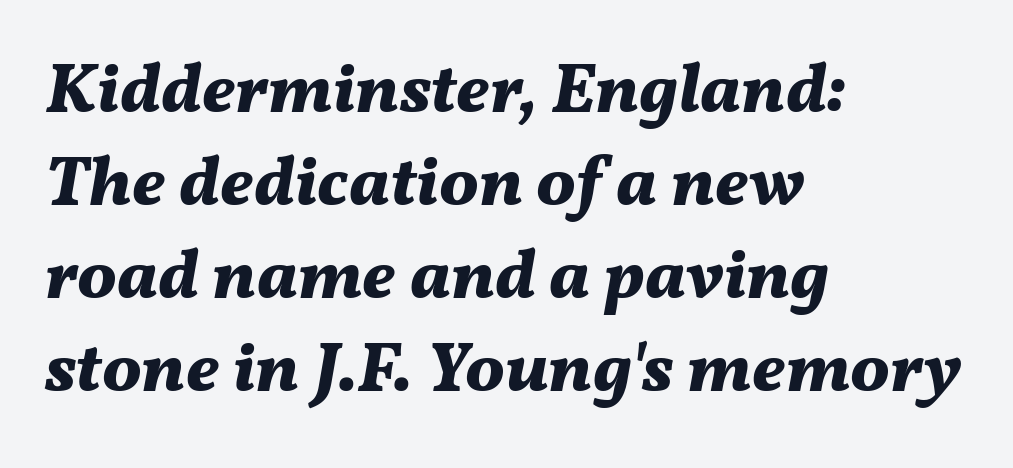
The image shows 70 px bold type, italic (leaning right); set left-aligned, normal line spacing (1.33x), normal letter spacing, not underlined; medium stroke contrast and a medium x-height.
